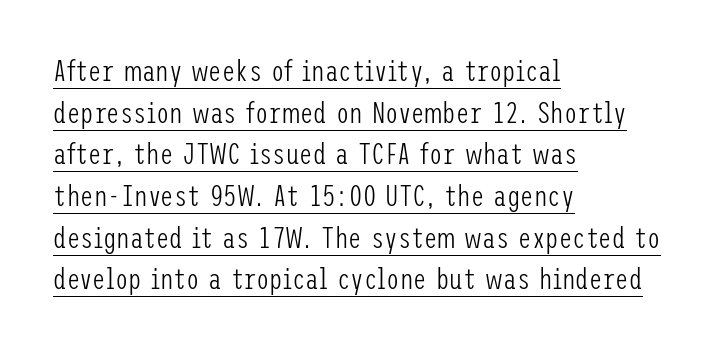
Honestly, the letter spacing is just normal — you wouldn't notice it. This sample uses a sans-serif face. What decoration does the sample have? An underline. Line spacing here is normal. Nope, not italic — everything's standing straight.
